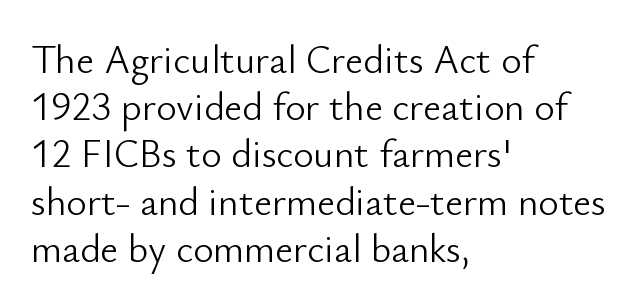
{"serif": "no", "italic": "no", "bold": "no", "weight": "light", "width": "normal", "stroke_contrast": "low", "x_height": "small", "monospaced": "no", "underline": "no", "align": "left", "line_spacing_ratio": 1.21, "letter_spacing": "normal", "letter_spacing_em": 0.0, "glyph_px": 39}
